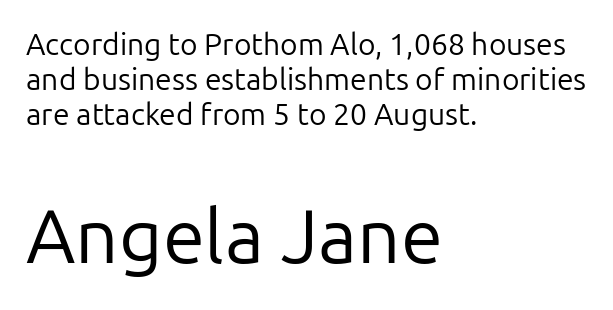
Q: Is the text bold? A: No.
Q: Is the text italic (slanted)? A: No, it is upright.
Q: Is the typeface a serif or a sans-serif typeface? A: Sans-serif.
Q: Is the text underlined? A: No.
Q: How is the paragraph aligned? A: Left-aligned.
Q: Is the spacing between letters normal or unusually wide? A: Normal.
Q: Which block of text is set in a larger size, the first (top) or the second (bottom)? A: The second (bottom) one.
Q: Width (condensed, normal, or wide)? A: Normal.
Q: Stroke contrast? A: Low.
Q: x-height? A: Medium.
Q: Monospaced? A: No.
